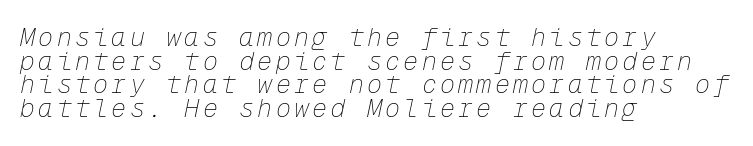
The image shows 25 px text type, italic (leaning right); set left-aligned, tight line spacing (0.95x), not underlined.
